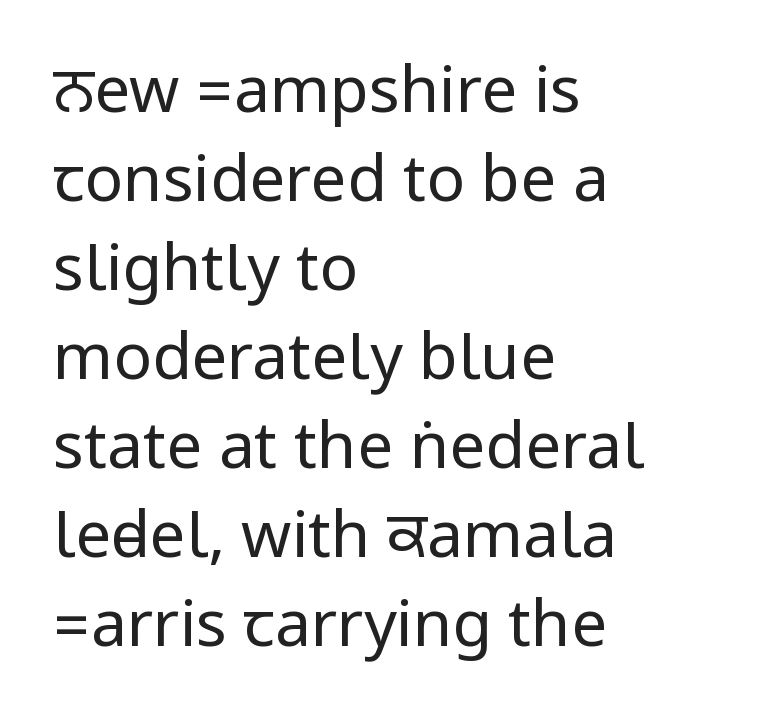
These lines were composed using upright roman letters. Left-aligned paragraph, ragged on the right. These lines are composed in type without serifs. Lines of text with bare space underneath. Summary of weight: not heavy and not bold.
